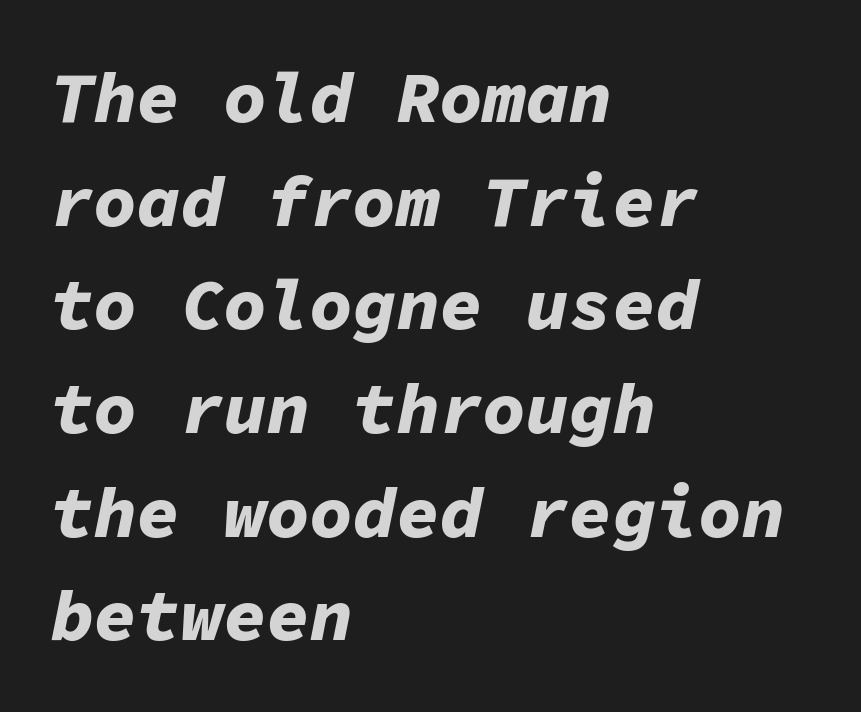
The paragraph has a hard left edge and a soft right edge. What weight is shown? A full bold with thick strokes. What's the leading like? Ordinary, nothing unusual. Think of a typewriter: that constant character pitch is what you see here. In terms of posture, this sample is oblique. Default kerning and tracking; the words read as compact shapes.
